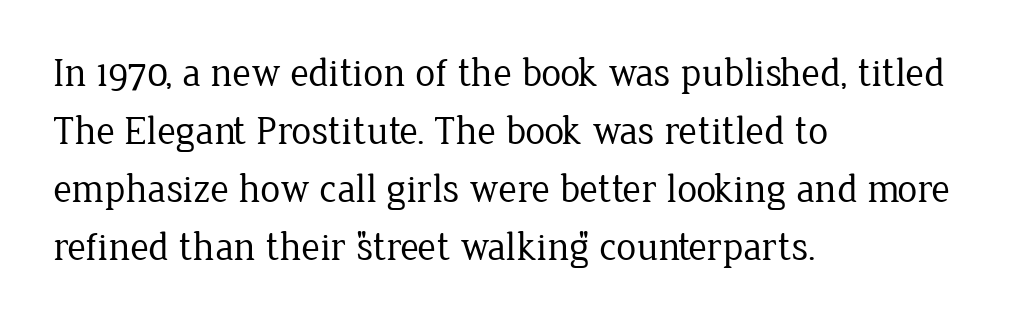
{"serif": "yes", "italic": "no", "bold": "no", "weight": "regular", "width": "normal", "stroke_contrast": "low", "x_height": "medium", "monospaced": "no", "underline": "no", "align": "left", "line_spacing": "normal", "line_spacing_ratio": 1.45, "letter_spacing": "normal", "letter_spacing_em": 0.0, "glyph_px": 40}
